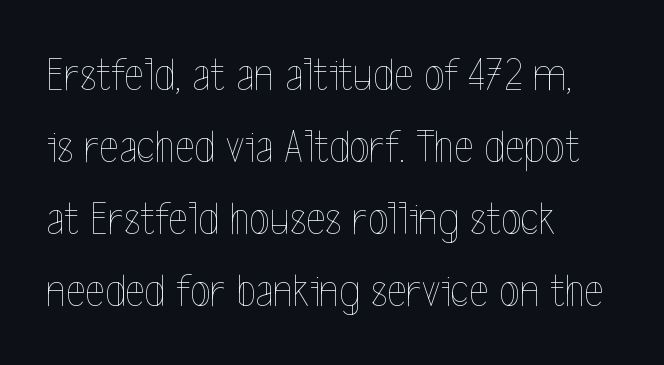
The image shows 47 px thin, condensed type, upright; set left-aligned, normal line spacing (1.53x), normal letter spacing, not underlined; a medium x-height.
